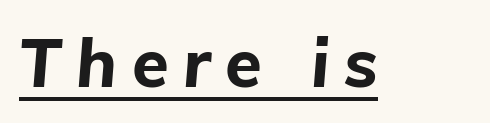
Q: Is the text bold? A: Yes.
Q: Is the text italic (slanted)? A: Yes, it leans right by about 5 degrees.
Q: Is the text underlined? A: Yes.
Q: Is the spacing between letters normal or unusually wide? A: Unusually wide.
Q: Width (condensed, normal, or wide)? A: Normal.
Q: Stroke contrast? A: Low.
Q: x-height? A: Medium.
Q: Monospaced? A: No.
